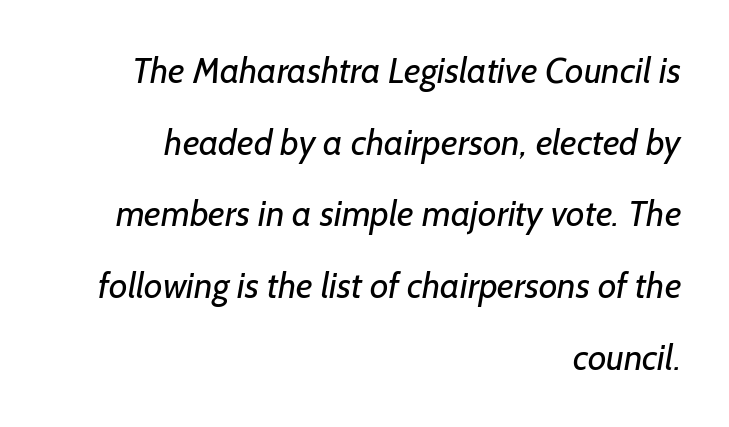
The image shows 36 px regular-weight sans-serif type; set right-aligned, loose line spacing (1.99x), normal letter spacing, not underlined; low stroke contrast and a medium x-height.
